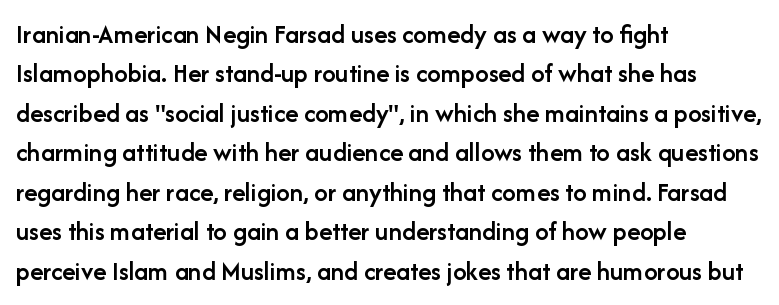
Q: Is the text bold? A: Semi-bold.
Q: Is the text italic (slanted)? A: No, it is upright.
Q: Is the text underlined? A: No.
Q: How is the paragraph aligned? A: Left-aligned.
Q: Is the spacing between letters normal or unusually wide? A: Normal.
Q: Is the spacing between lines tight, normal or loose? A: Normal.
